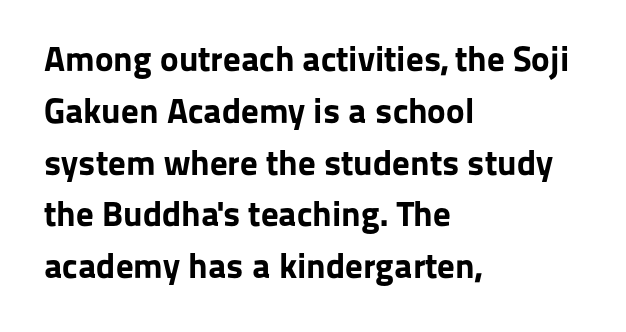
Q: Is the text bold? A: Yes.
Q: Is the text italic (slanted)? A: No, it is upright.
Q: Is the typeface a serif or a sans-serif typeface? A: Sans-serif.
Q: Is the text underlined? A: No.
Q: How is the paragraph aligned? A: Left-aligned.
Q: Is the spacing between letters normal or unusually wide? A: Normal.
Q: Is the spacing between lines tight, normal or loose? A: Normal.
Q: Width (condensed, normal, or wide)? A: Normal.
Q: Stroke contrast? A: Low.
Q: x-height? A: Medium.
Q: Monospaced? A: No.
